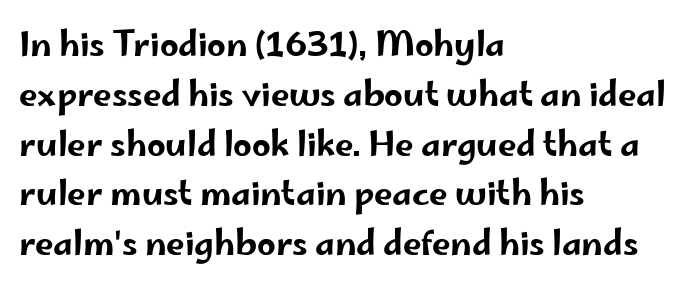
The horizontal fit of the characters is conventional and even. The text block is weighted toward the left margin, trailing off unevenly rightward. A typesetter would call this leading conventional body-copy spacing. Style check: upright. You could not count columns in this text — the font is proportionally spaced.
